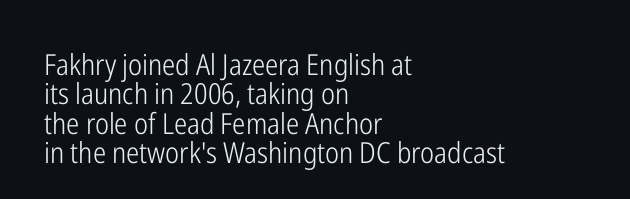
The image shows 29 px light, condensed sans-serif type, upright; set left-aligned, tight line spacing (1.01x), normal letter spacing, not underlined; low stroke contrast and a medium x-height.
